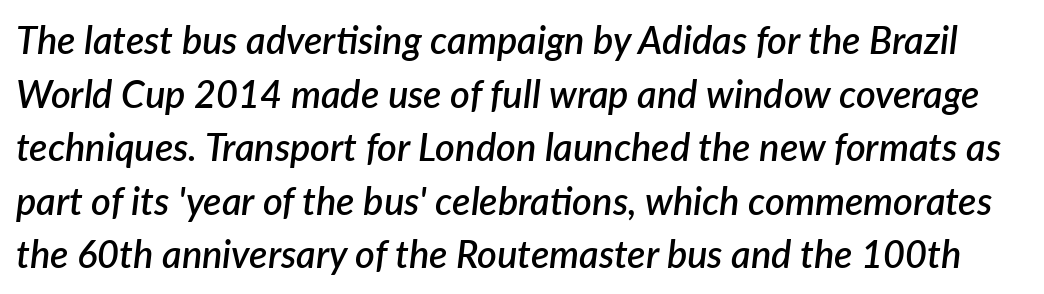
When letters slant like this, we call the style italic. Letters rest on an invisible, unmarked baseline. Is the letter spacing exaggerated? No — it looks like the ordinary default. Vertically, the passage feels balanced, rows spaced as you'd expect.
